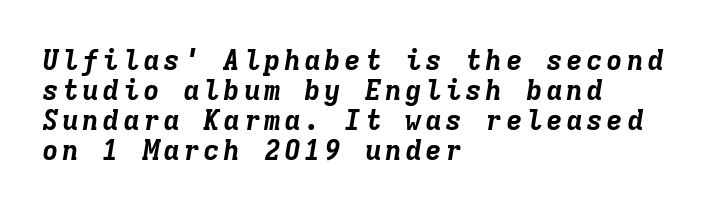
The image shows 28 px bold type, italic (leaning right), monospaced; set left-aligned, tight line spacing (1.07x), not underlined; low stroke contrast and a medium x-height.
